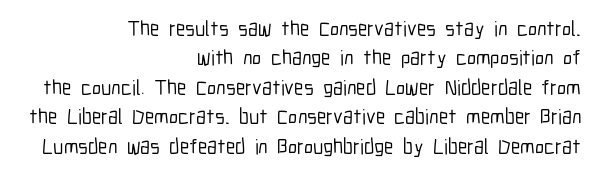
{"italic": "no", "underline": "no", "align": "right", "line_spacing": "normal", "line_spacing_ratio": 1.4, "letter_spacing": "normal", "letter_spacing_em": 0.0, "glyph_px": 21}
